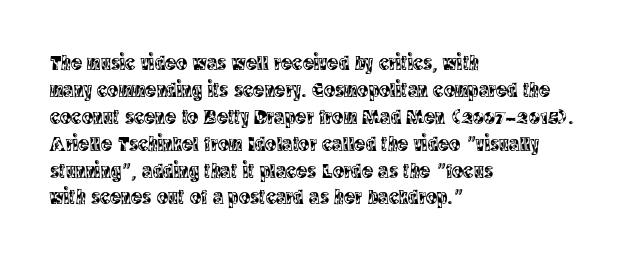
Q: Is the text italic (slanted)? A: No, it is upright.
Q: Is the text underlined? A: No.
Q: How is the paragraph aligned? A: Left-aligned.
Q: Is the spacing between letters normal or unusually wide? A: Normal.
Q: Is the spacing between lines tight, normal or loose? A: Normal.
